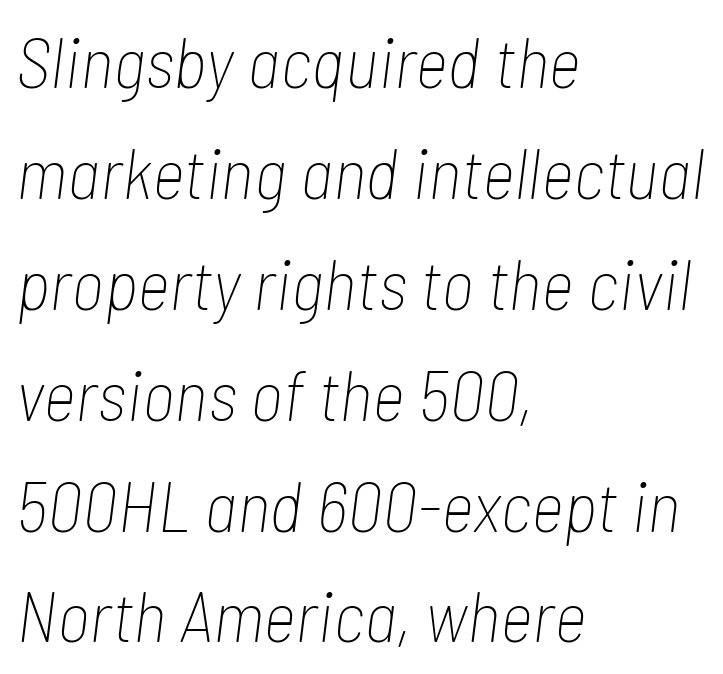
{"italic": "yes", "lean": "right", "slant_degrees": 7, "bold": "no", "weight": "thin", "width": "condensed", "stroke_contrast": "low", "x_height": "medium", "monospaced": "no", "underline": "no", "align": "left", "line_spacing": "normal", "line_spacing_ratio": 1.54, "letter_spacing": "normal", "letter_spacing_em": 0.0, "glyph_px": 72}
